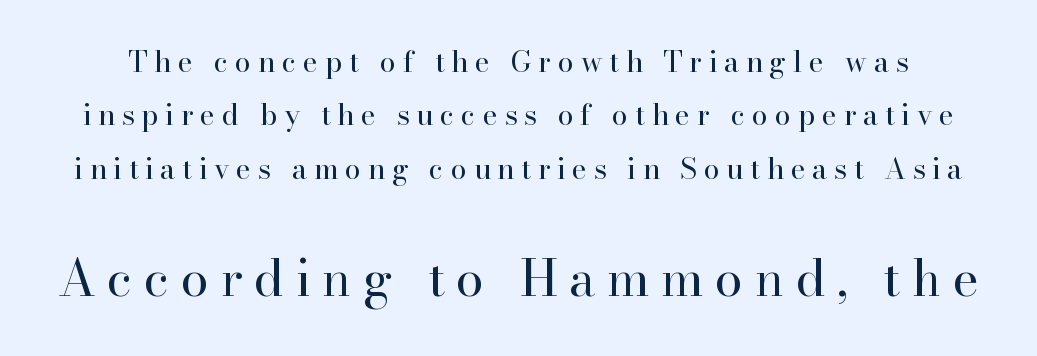
{"serif": "yes", "italic": "no", "bold": "no", "weight": "regular", "width": "normal", "stroke_contrast": "high", "x_height": "small", "monospaced": "no", "underline": "no", "line_spacing_ratio": 1.84, "letter_spacing": "wide", "letter_spacing_em": 0.23, "larger_block": "second", "size_ratio": 1.72, "glyph_px": 50}
